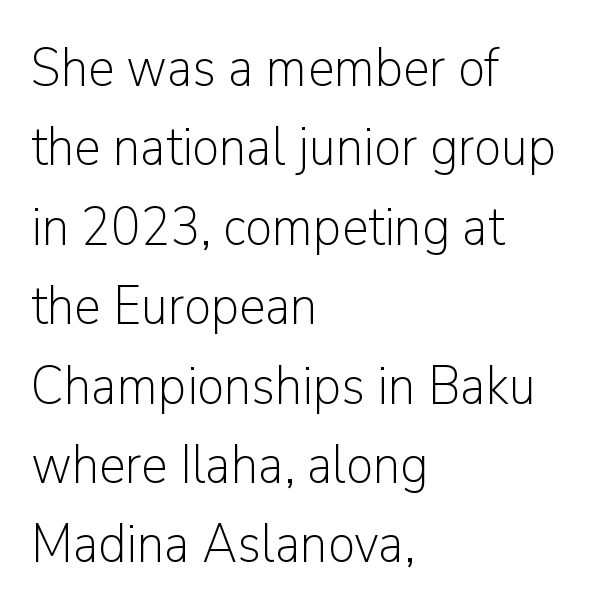
Plain, unruled lines of type. This is not heavy type; no bold has been used. Quick note: not italic, upright. Each letter keeps its own natural width here, so spacing adapts to shape. Each line starts at the same left margin while the right side varies.
